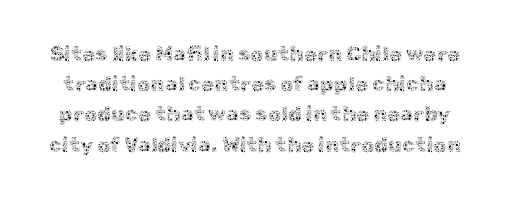
The words here are not underlined. Caption: face not bold, strokes unweighted. Notice how descenders clear the ascenders below comfortably — that's standard leading. The lettering holds an erect, upright posture throughout. Default kerning and tracking; the words read as compact shapes.
